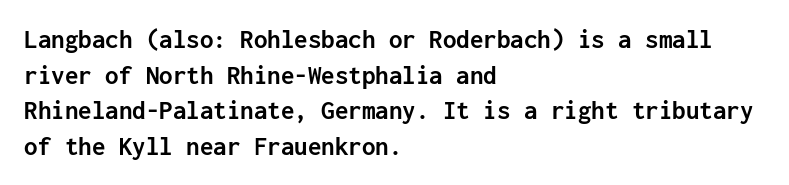
A typesetter would call this leading conventional body-copy spacing. Standard letterfit; no display-style spreading of the glyphs. The axis of the letterforms is exactly vertical. Typeset ragged right — the left edge is the straight one. Clear beneath every line of the passage. Each glyph is drawn with heavy, bold strokes.
